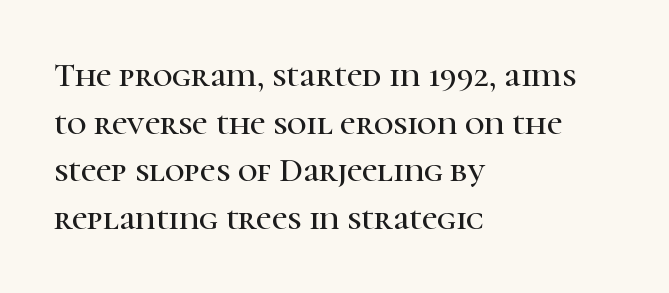
The image shows 34 px serif type, upright; set left-aligned, normal line spacing (1.4x), normal letter spacing, not underlined; high stroke contrast and a medium x-height.
